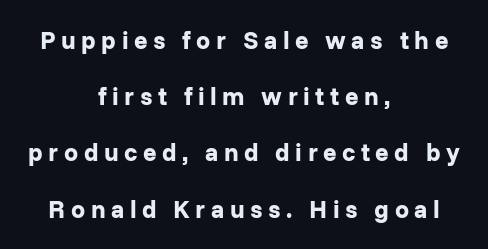
{"italic": "no", "bold": "yes", "underline": "no", "align": "center", "line_spacing": "loose", "line_spacing_ratio": 2.25, "letter_spacing": "wide", "letter_spacing_em": 0.22, "glyph_px": 25}
